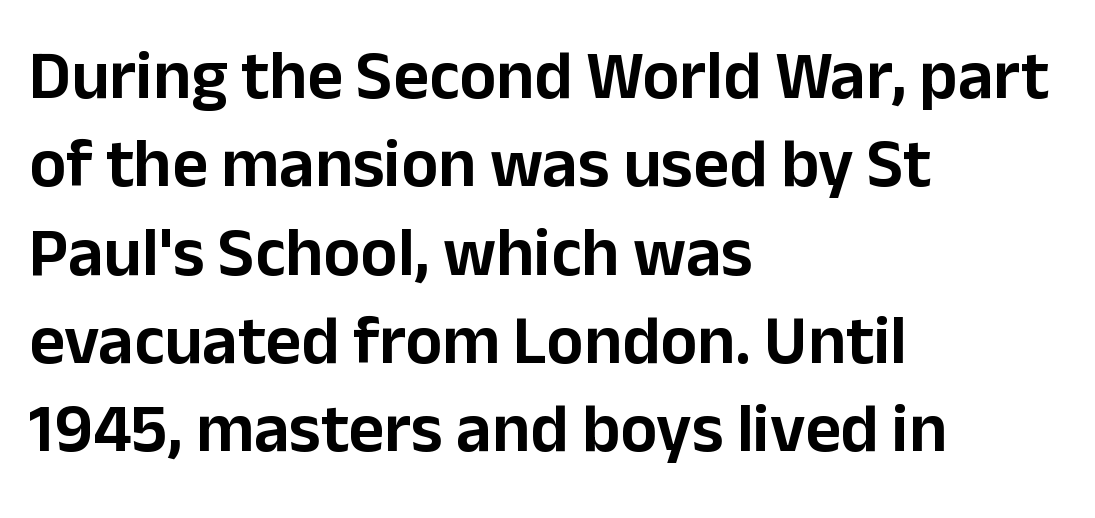
{"serif": "no", "italic": "no", "width": "normal", "stroke_contrast": "low", "x_height": "medium", "monospaced": "no", "underline": "no", "align": "left", "line_spacing": "normal", "line_spacing_ratio": 1.28, "letter_spacing": "normal", "letter_spacing_em": 0.0, "glyph_px": 69}
